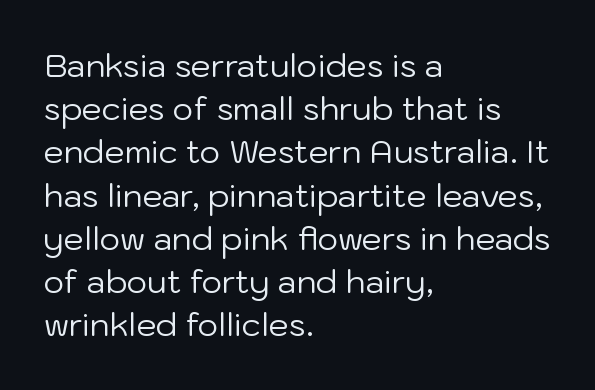
Q: Is the text bold? A: No.
Q: Is the text italic (slanted)? A: No, it is upright.
Q: Is the typeface a serif or a sans-serif typeface? A: Sans-serif.
Q: Is the text underlined? A: No.
Q: How is the paragraph aligned? A: Left-aligned.
Q: Is the spacing between letters normal or unusually wide? A: Normal.
Q: Is the spacing between lines tight, normal or loose? A: Normal.
Q: Width (condensed, normal, or wide)? A: Normal.
Q: Stroke contrast? A: Low.
Q: x-height? A: Medium.
Q: Monospaced? A: No.
